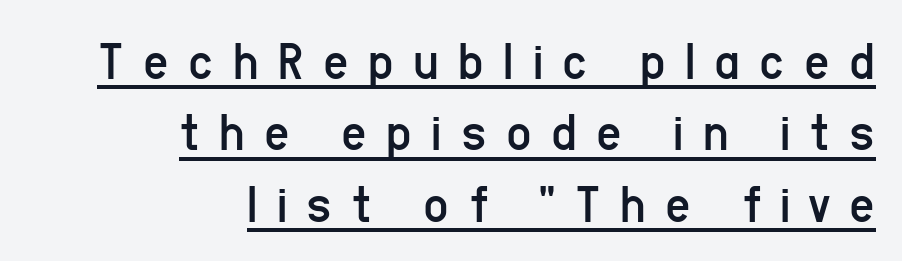
Q: Is the text bold? A: No.
Q: Is the text italic (slanted)? A: No, it is upright.
Q: Is the typeface a serif or a sans-serif typeface? A: Sans-serif.
Q: Is the text underlined? A: Yes.
Q: How is the paragraph aligned? A: Right-aligned.
Q: Is the spacing between letters normal or unusually wide? A: Unusually wide.
Q: Is the spacing between lines tight, normal or loose? A: Normal.
Q: Width (condensed, normal, or wide)? A: Condensed.
Q: Stroke contrast? A: Low.
Q: x-height? A: Medium.
Q: Monospaced? A: No.
